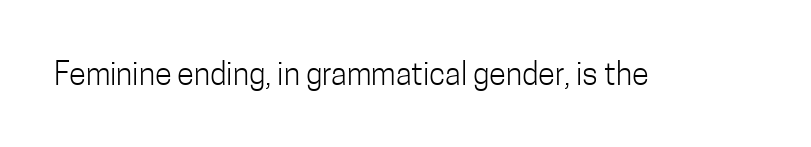
Here the designer chose a conventional face with non-uniform glyph widths. Serif or sans? Sans — the stroke terminals are bare. The lettering holds an erect, upright posture throughout. A quiet, ordinary-to-light weight characterises the typeface. The gaps between neighbouring characters are ordinary and unremarkable.
